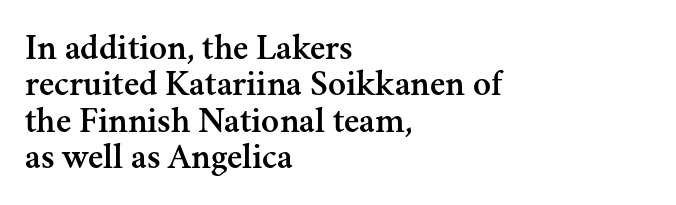
Proportional: the letters do not fall into vertical columns. Compared with typical paragraphs, the rows here are closer together. Characters remain perfectly vertical along every line. The type family on display is of the serif kind.
